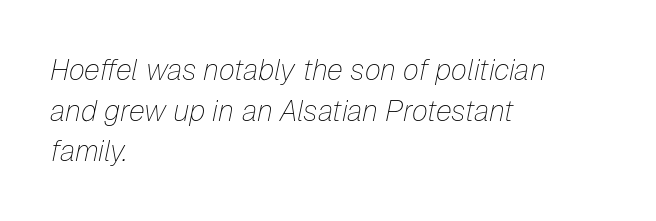
{"italic": "yes", "lean": "right", "slant_degrees": 12, "bold": "no", "weight": "thin", "width": "normal", "stroke_contrast": "low", "x_height": "medium", "monospaced": "no", "underline": "no", "align": "left", "line_spacing": "normal", "line_spacing_ratio": 1.4, "letter_spacing": "normal", "letter_spacing_em": 0.0, "glyph_px": 29}
